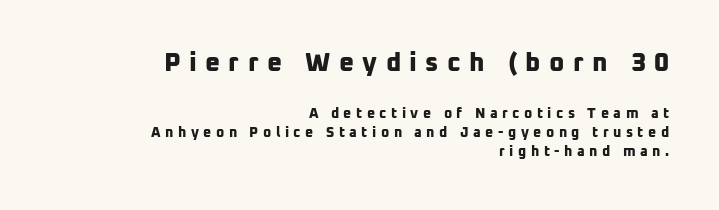
The space beneath each line is pristine and unruled. The more generous point size was reserved for the upper chunk. Each word looks stretched out because of the extra space between its letters. Heft: maximum for text — a bold. The passage is arranged like a letterhead date or caption credit — flush right. Leading matches the norm, producing a regular column.
